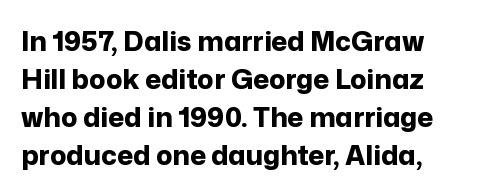
{"italic": "no", "bold": "yes", "underline": "no", "align": "left", "line_spacing": "normal", "line_spacing_ratio": 1.41, "letter_spacing": "normal", "letter_spacing_em": 0.0, "glyph_px": 27}
